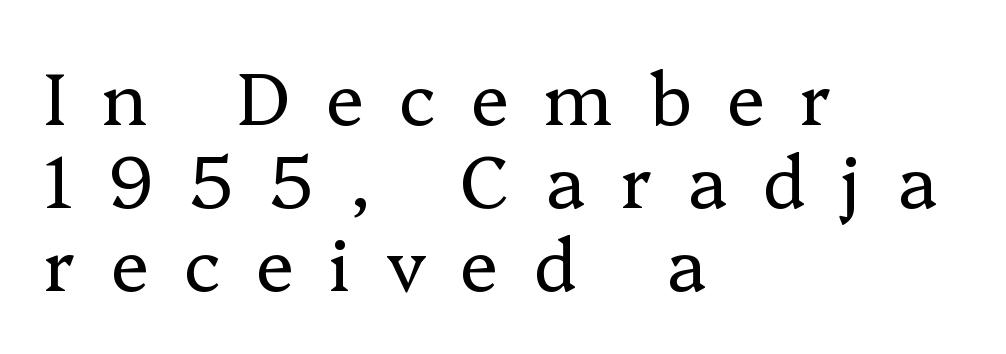
{"serif": "yes", "italic": "no", "bold": "no", "weight": "regular", "width": "normal", "stroke_contrast": "low", "x_height": "medium", "monospaced": "no", "underline": "no", "align": "left", "line_spacing": "tight", "line_spacing_ratio": 1.15, "letter_spacing": "wide", "letter_spacing_em": 0.49, "glyph_px": 72}
